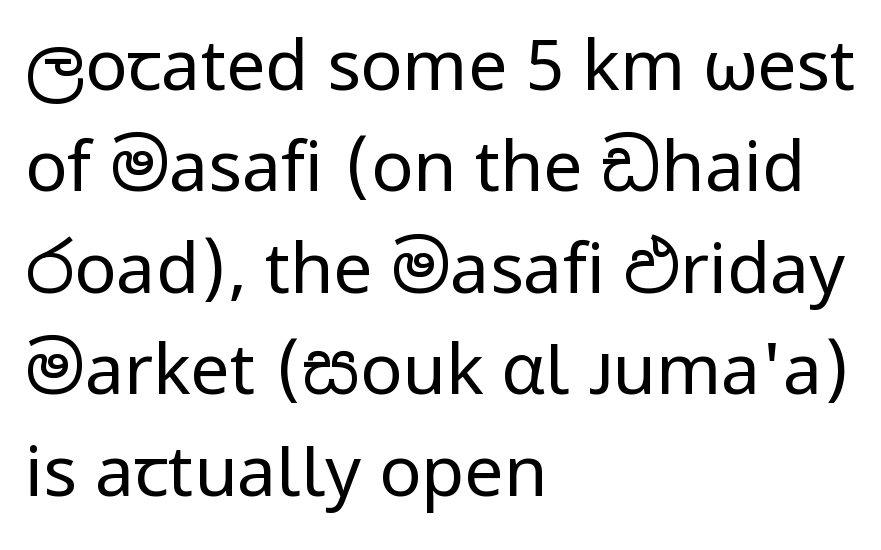
{"serif": "no", "italic": "no", "bold": "no", "weight": "regular", "width": "normal", "stroke_contrast": "low", "x_height": "medium", "monospaced": "no", "underline": "no", "align": "left", "line_spacing": "normal", "line_spacing_ratio": 1.45, "letter_spacing": "normal", "letter_spacing_em": 0.0, "glyph_px": 70}
